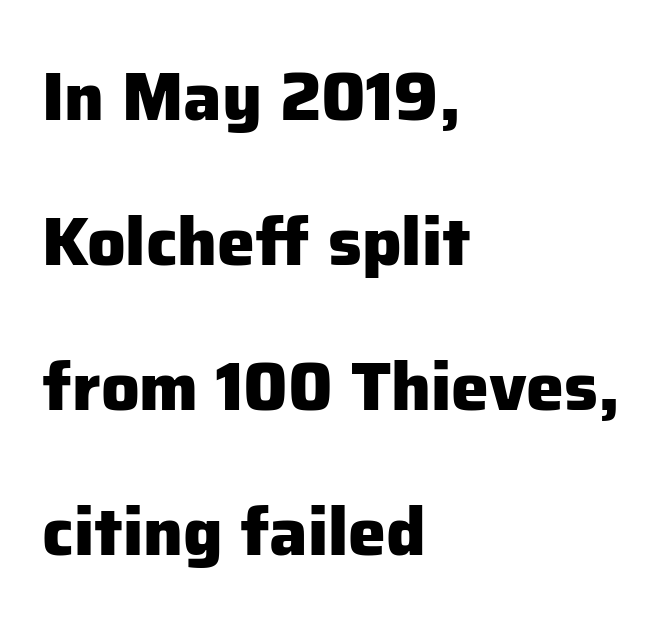
Observe the absence of serifs on each vertical stroke in this sample. Students, observe: this is what heavily led, spacious text looks like. Summary of weight: heavy, a full bold. Nothing unusual about the tracking: characters are spaced as the font intends. This sample uses an upright cut, with every glyph sitting square on the baseline. The compositor pushed each line to the left boundary.
